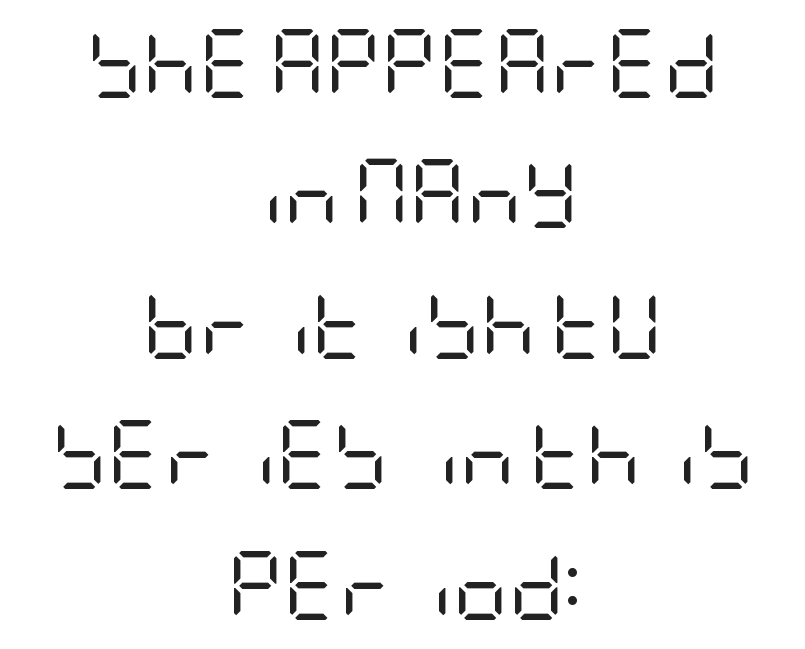
Is the stroke heavy? The answer is a plain regular-or-lighter. Check under the words: just untouched page. This sample uses a sans-serif face. Posture: vertical. Students, note that the glyphs here touch the page at normal intervals. Line starts and ends both wander, symmetrically.
